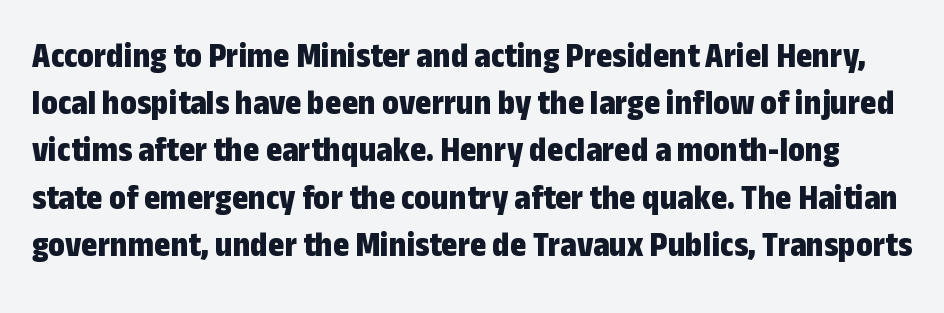
The image shows 35 px bold, condensed sans-serif type, upright; set normal line spacing (1.35x), normal letter spacing, not underlined; low stroke contrast and a medium x-height.
